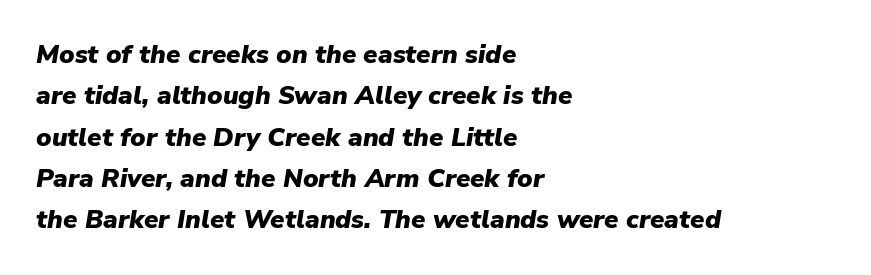
{"italic": "yes", "lean": "right", "slant_degrees": 9, "bold": "yes", "underline": "no", "align": "left", "line_spacing": "normal", "line_spacing_ratio": 1.59, "letter_spacing": "normal", "letter_spacing_em": 0.0, "glyph_px": 26}
